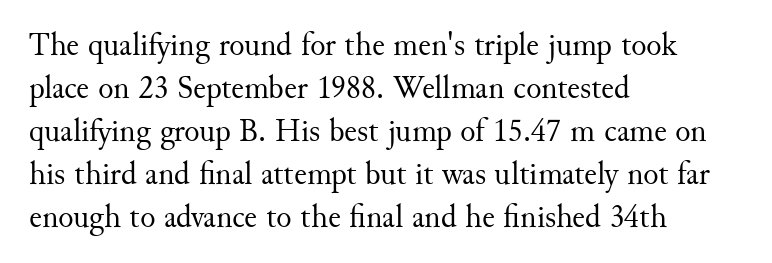
Q: Is the text bold? A: No.
Q: Is the text italic (slanted)? A: No, it is upright.
Q: Is the typeface a serif or a sans-serif typeface? A: Serif.
Q: Is the text underlined? A: No.
Q: How is the paragraph aligned? A: Left-aligned.
Q: Is the spacing between letters normal or unusually wide? A: Normal.
Q: Is the spacing between lines tight, normal or loose? A: Normal.
Q: Width (condensed, normal, or wide)? A: Normal.
Q: Stroke contrast? A: Medium.
Q: x-height? A: Small.
Q: Monospaced? A: No.
